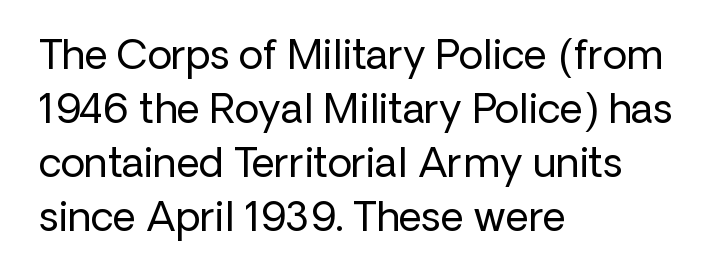
The image shows 40 px regular-weight sans-serif type, upright; set left-aligned, normal line spacing (1.35x), normal letter spacing, not underlined; low stroke contrast and a medium x-height.
